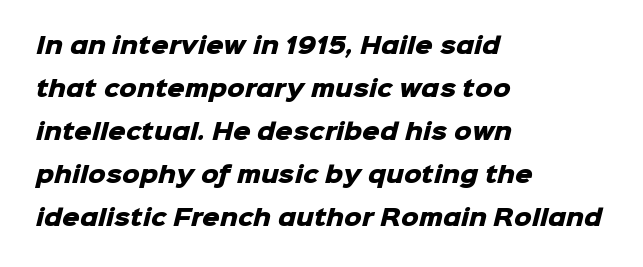
The image shows 22 px bold type; set left-aligned, loose line spacing (1.95x), normal letter spacing, not underlined.
